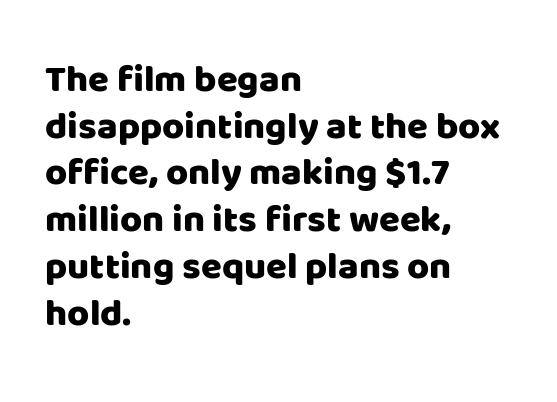
The image shows 38 px sans-serif type, upright; set left-aligned, line spacing 1.23x, normal letter spacing, not underlined; low stroke contrast and a large x-height.
